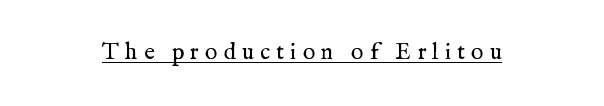
{"italic": "no", "bold": "no", "underline": "yes", "letter_spacing": "wide", "letter_spacing_em": 0.27, "glyph_px": 23}
